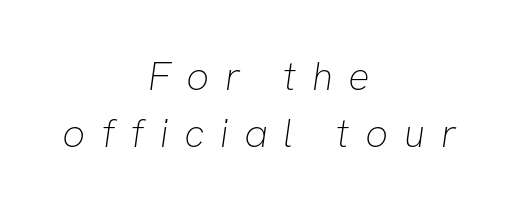
Q: Is the text bold? A: No.
Q: Is the typeface a serif or a sans-serif typeface? A: Sans-serif.
Q: Is the text underlined? A: No.
Q: How is the paragraph aligned? A: Centered.
Q: Is the spacing between letters normal or unusually wide? A: Unusually wide.
Q: Is the spacing between lines tight, normal or loose? A: Normal.
Q: Width (condensed, normal, or wide)? A: Normal.
Q: Stroke contrast? A: Low.
Q: x-height? A: Medium.
Q: Monospaced? A: No.
